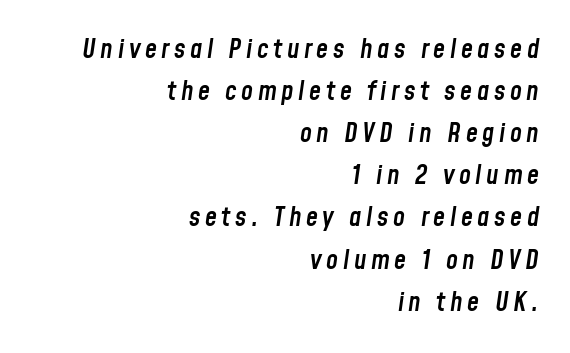
It's the slanting kind of type. The string is rendered with underlining switched off. The typesetter chose a ragged-left arrangement here. Vertically, the passage feels balanced, rows spaced as you'd expect.
